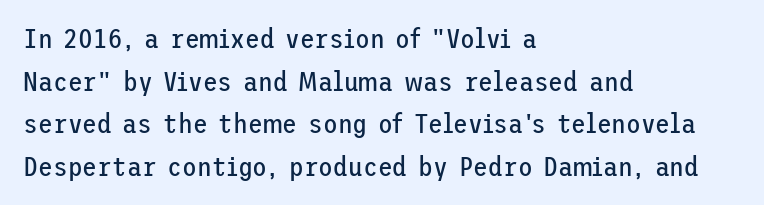
The ragged edge is on the right, which tells us the setting is flush left. Vertical strokes here are truly vertical. Heaviness? Minimal to ordinary, like unemphasized prose. Lines of text with bare space underneath.
